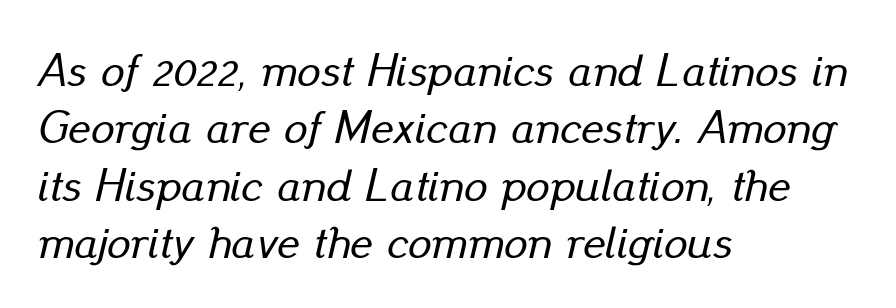
The image shows 47 px text type, italic (leaning right); set left-aligned, line spacing 1.22x, normal letter spacing, not underlined; low stroke contrast and a small x-height.
